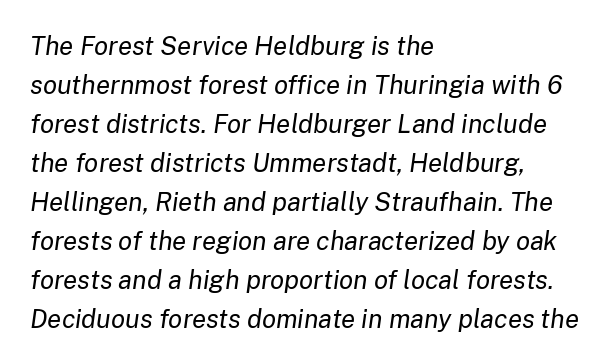
{"italic": "yes", "lean": "right", "slant_degrees": 8, "bold": "no", "underline": "no", "align": "left", "line_spacing": "normal", "line_spacing_ratio": 1.5, "letter_spacing": "normal", "letter_spacing_em": 0.0, "glyph_px": 26}
